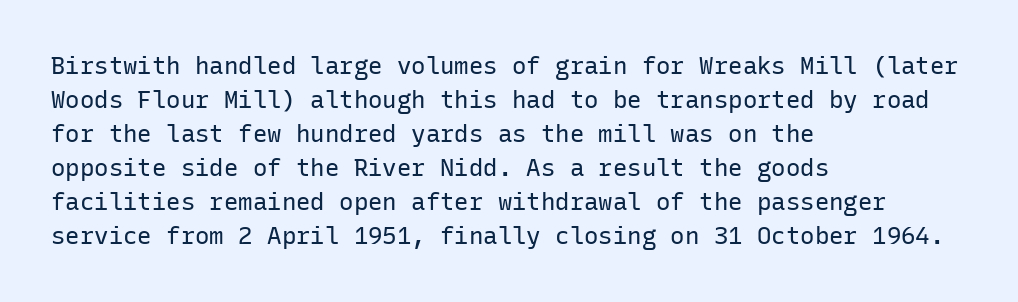
Just letters on the line, the space beneath them empty. The lines sit at an ordinary, default distance from one another. Reading down the block, your eye returns to a fixed left position each line. Think standard paragraph weight, or any step lighter than that.
